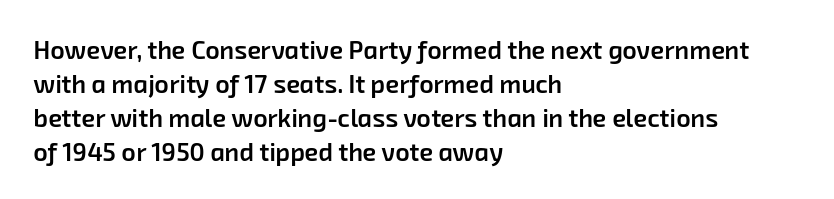
{"bold": "semi", "underline": "no", "align": "left", "line_spacing": "normal", "line_spacing_ratio": 1.36, "letter_spacing": "normal", "letter_spacing_em": 0.0, "glyph_px": 25}
